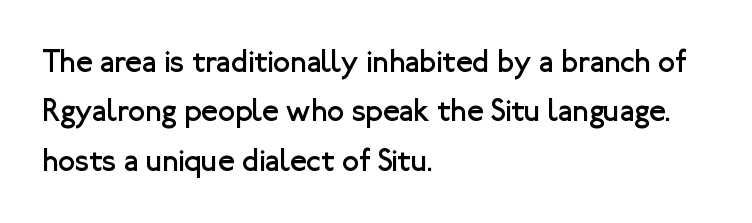
{"serif": "no", "italic": "no", "bold": "no", "weight": "regular", "width": "normal", "stroke_contrast": "low", "x_height": "medium", "monospaced": "no", "underline": "no", "align": "left", "line_spacing": "normal", "line_spacing_ratio": 1.59, "letter_spacing": "normal", "letter_spacing_em": 0.0, "glyph_px": 31}
